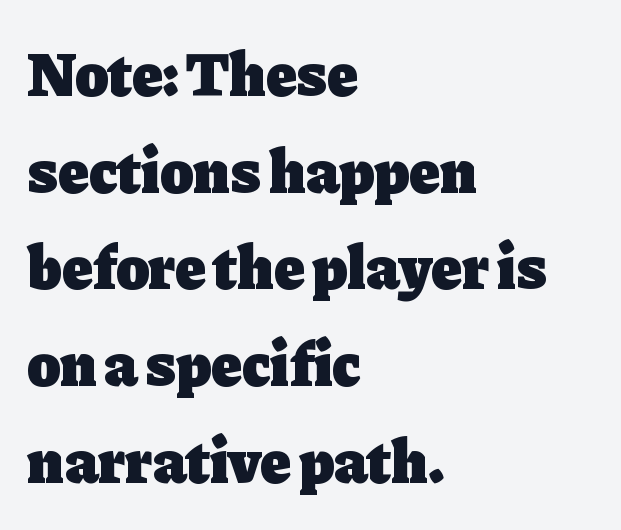
The image shows 62 px heavy serif type, upright; set left-aligned, normal line spacing (1.56x), normal letter spacing, not underlined; low stroke contrast and a medium x-height.
